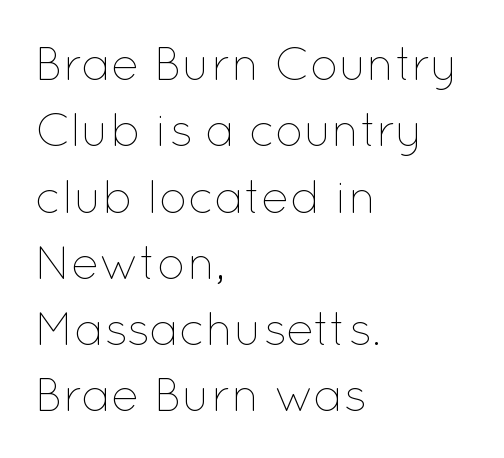
The image shows 47 px thin type, upright; set left-aligned, normal line spacing (1.41x), normal letter spacing, not underlined; low stroke contrast and a medium x-height.
